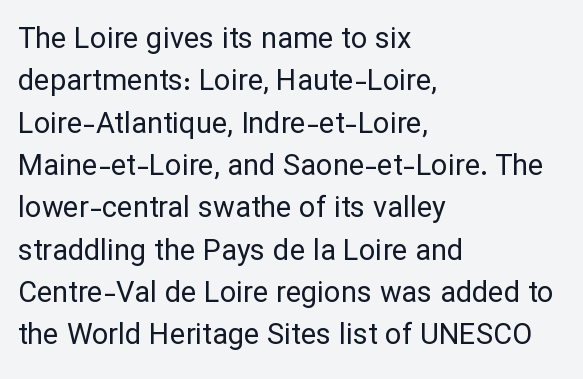
Quick note: not italic, upright. Nobody touched the tracking dial on this one. Teacher's note: observe the even left margin — that is flush-left alignment. No heavy texture on the line: the type isn't bold. Serifs: no, the terminals of the letterforms are clean. Each letter keeps its own natural width here, so spacing adapts to shape.
